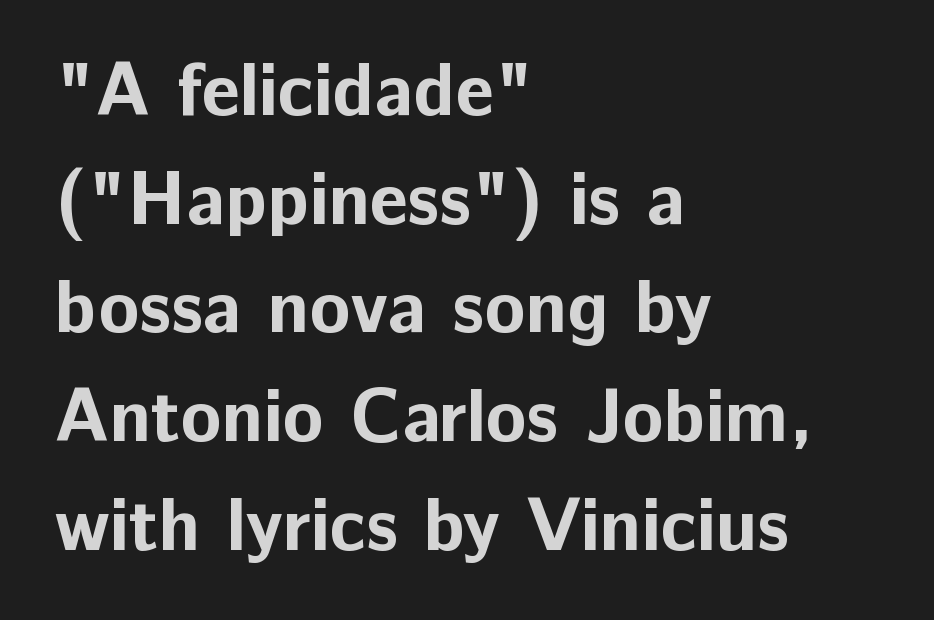
The designer left line spacing at the default. Decoration check: the copy has no underline. The face used here is rendered with its standard letterfit. One-word summary of the alignment: left.
